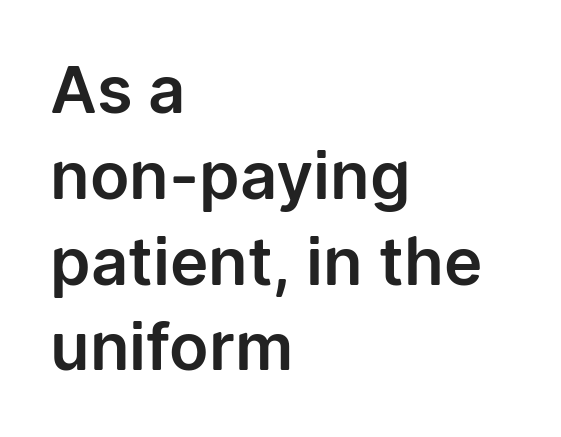
The image shows 65 px sans-serif type, upright; set left-aligned, normal line spacing (1.32x), normal letter spacing, not underlined; low stroke contrast and a medium x-height.
